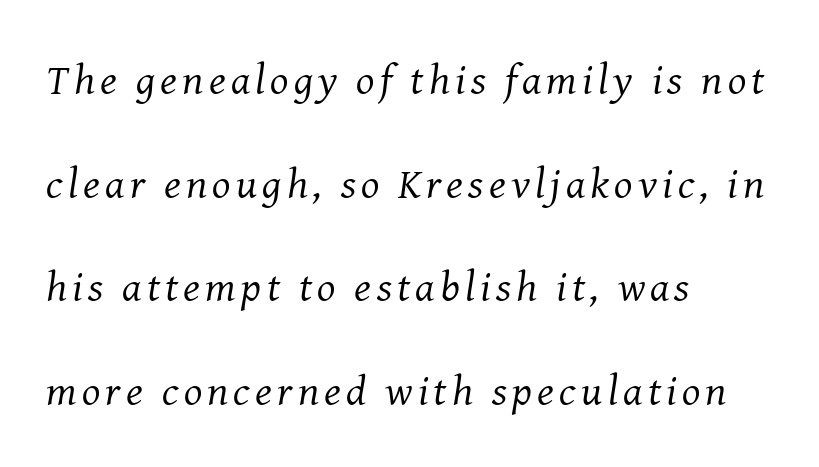
The block of text is sparse from top to bottom, with ample space between rows. Underline: absent. Examine the stroke ends and you'll spot serifs. Each letter keeps its own natural width here, so spacing adapts to shape. Yep, that's italic — everything's leaning.
